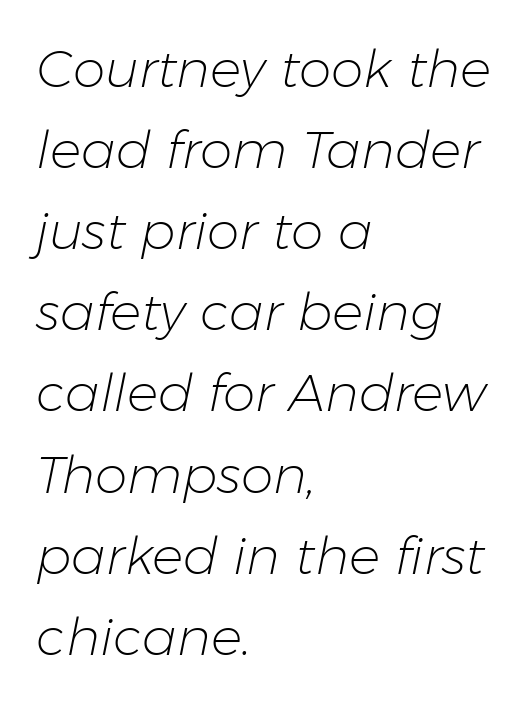
Q: Is the text bold? A: No.
Q: Is the text italic (slanted)? A: Yes, it leans right by about 11 degrees.
Q: Is the text underlined? A: No.
Q: How is the paragraph aligned? A: Left-aligned.
Q: Is the spacing between letters normal or unusually wide? A: Normal.
Q: Is the spacing between lines tight, normal or loose? A: Normal.
Q: Width (condensed, normal, or wide)? A: Normal.
Q: Stroke contrast? A: Low.
Q: x-height? A: Medium.
Q: Monospaced? A: No.
